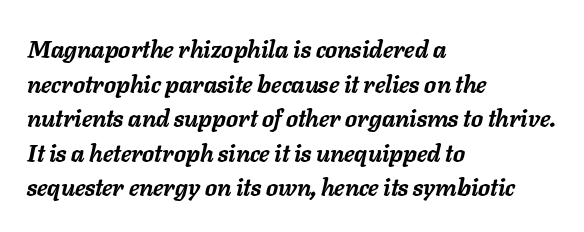
{"italic": "yes", "lean": "right", "slant_degrees": 11, "bold": "yes", "underline": "no", "align": "left", "line_spacing": "normal", "line_spacing_ratio": 1.44, "letter_spacing": "normal", "letter_spacing_em": 0.0, "glyph_px": 24}
